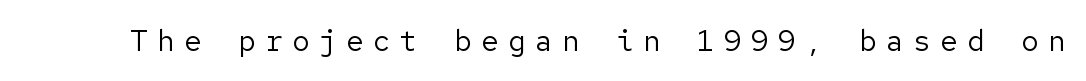
Q: Is the text bold? A: No.
Q: Is the text italic (slanted)? A: No, it is upright.
Q: Is the typeface a serif or a sans-serif typeface? A: Sans-serif.
Q: Is the text underlined? A: No.
Q: Is the spacing between letters normal or unusually wide? A: Unusually wide.
Q: Width (condensed, normal, or wide)? A: Normal.
Q: Stroke contrast? A: Low.
Q: x-height? A: Medium.
